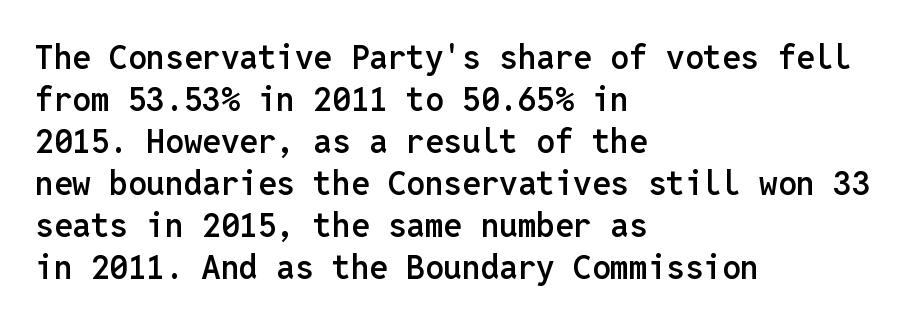
These lines are set flush left with a ragged right edge. In terms of letterform style, serifs are entirely absent. This block has exactly the height ordinary leading produces. Is the type bold? Partly — it's a semibold, heavier than regular but not fully bold. The face used here is monospaced, like something from a code editor.
